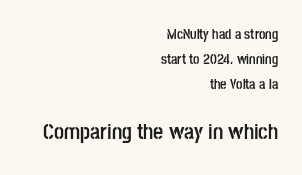
Type size steps up from the first block to the second. Plenty of ink on the page — the face is bold. Horizontal alignment here is rightward, an uncommon choice for prose. The area under the type is left untouched.
